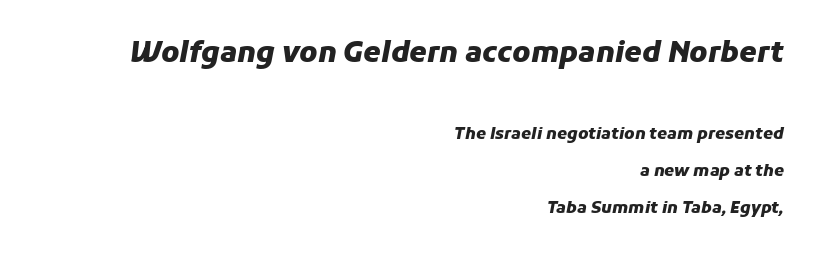
Q: Is the text bold? A: Yes.
Q: Is the text italic (slanted)? A: Yes, it leans right by about 11 degrees.
Q: Is the text underlined? A: No.
Q: How is the paragraph aligned? A: Right-aligned.
Q: Is the spacing between letters normal or unusually wide? A: Normal.
Q: Is the spacing between lines tight, normal or loose? A: Loose.
Q: Which block of text is set in a larger size, the first (top) or the second (bottom)? A: The first (top) one.
Q: Width (condensed, normal, or wide)? A: Normal.
Q: Stroke contrast? A: Low.
Q: x-height? A: Medium.
Q: Monospaced? A: No.
